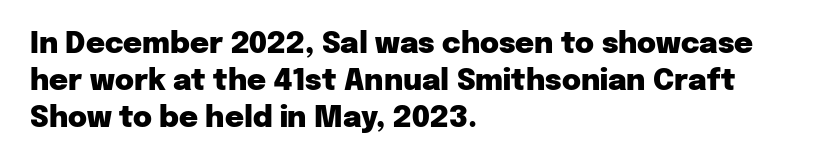
Q: Is the text bold? A: Yes.
Q: Is the text italic (slanted)? A: No, it is upright.
Q: Is the typeface a serif or a sans-serif typeface? A: Sans-serif.
Q: Is the text underlined? A: No.
Q: How is the paragraph aligned? A: Left-aligned.
Q: Is the spacing between letters normal or unusually wide? A: Normal.
Q: Is the spacing between lines tight, normal or loose? A: Normal.
Q: Width (condensed, normal, or wide)? A: Normal.
Q: Stroke contrast? A: Low.
Q: x-height? A: Medium.
Q: Monospaced? A: No.
